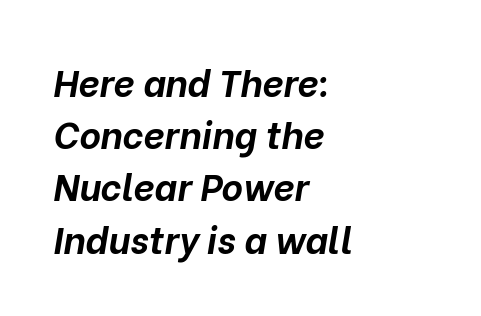
The rendering uses a bold face; every stroke is thick and dark. What stands out about the letter spacing? Nothing — it is the standard amount. Spacing verdict: proportional, widths tailored to each character. Letters rest on an invisible, unmarked baseline. Vertically, the passage feels balanced, rows spaced as you'd expect.
